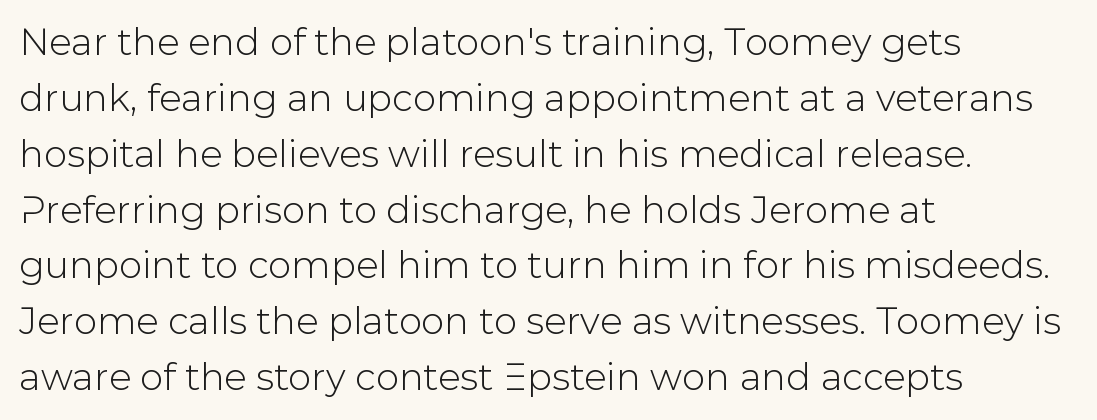
Typographically, this falls in the sans-serif category. Typeset ragged right — the left edge is the straight one. Do the characters align in a grid? No, the font is proportional. In terms of leading, this rendering sits right in the middle. The lettering holds an erect, upright posture throughout. Check under the words: just untouched page.
